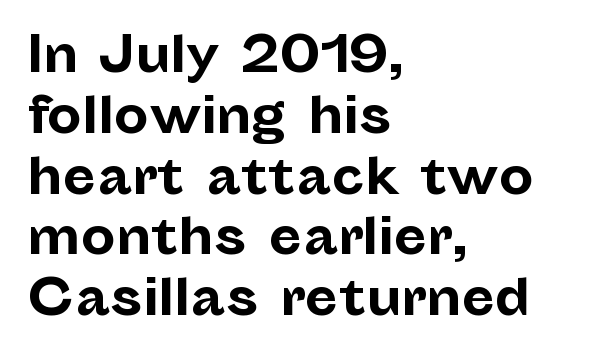
{"serif": "no", "italic": "no", "bold": "yes", "weight": "bold", "width": "normal", "stroke_contrast": "low", "x_height": "medium", "monospaced": "no", "underline": "no", "align": "left", "line_spacing_ratio": 1.24, "letter_spacing": "normal", "letter_spacing_em": 0.0, "glyph_px": 49}
